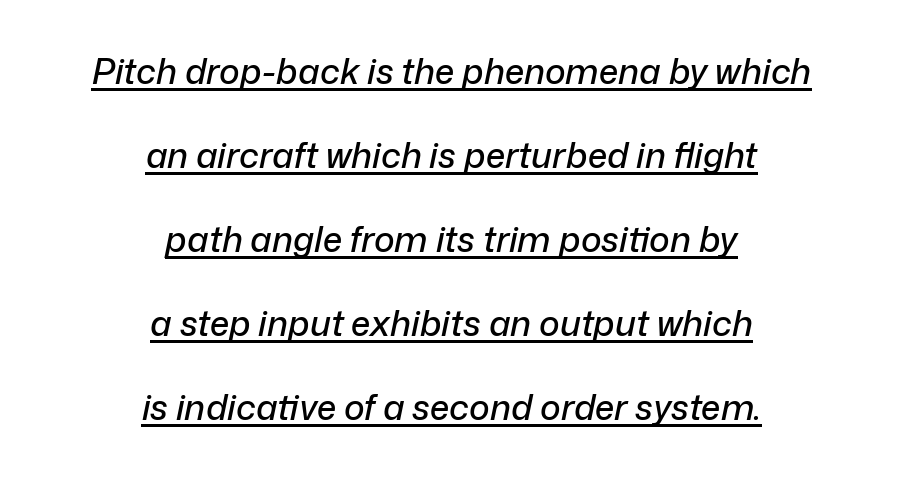
Q: Is the text italic (slanted)? A: Yes, it leans right by about 12 degrees.
Q: Is the text underlined? A: Yes.
Q: How is the paragraph aligned? A: Centered.
Q: Is the spacing between letters normal or unusually wide? A: Normal.
Q: Is the spacing between lines tight, normal or loose? A: Loose.
Q: Width (condensed, normal, or wide)? A: Normal.
Q: Stroke contrast? A: Low.
Q: x-height? A: Medium.
Q: Monospaced? A: No.
